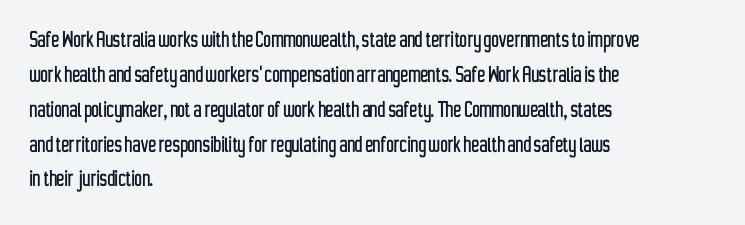
{"italic": "no", "underline": "no", "align": "left", "line_spacing": "normal", "line_spacing_ratio": 1.34, "letter_spacing": "normal", "letter_spacing_em": 0.0, "glyph_px": 26}
